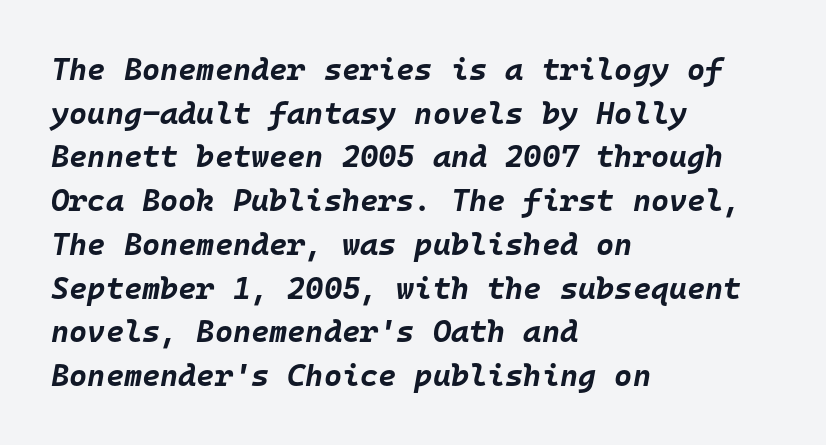
Q: Is the text bold? A: Yes.
Q: Is the text italic (slanted)? A: Yes, it leans right by about 10 degrees.
Q: Is the text underlined? A: No.
Q: How is the paragraph aligned? A: Left-aligned.
Q: Is the spacing between letters normal or unusually wide? A: Normal.
Q: Is the spacing between lines tight, normal or loose? A: Normal.
Q: Width (condensed, normal, or wide)? A: Normal.
Q: Stroke contrast? A: Low.
Q: x-height? A: Large.
Q: Monospaced? A: Yes.
